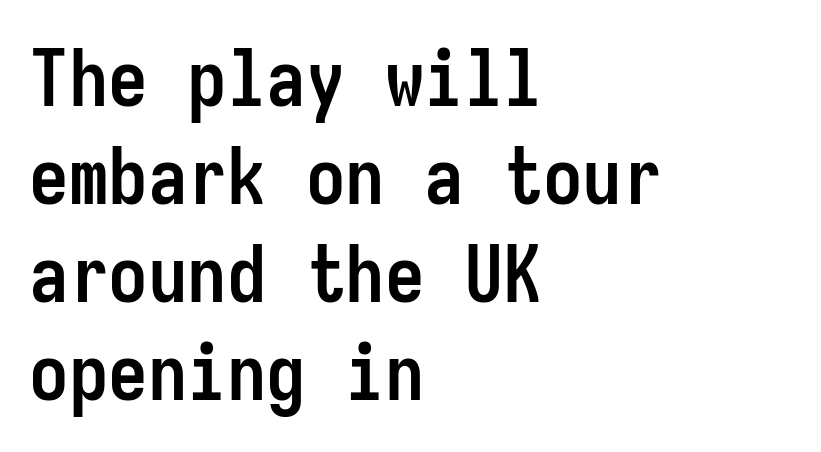
The image shows 79 px semibold, condensed sans-serif type, upright, monospaced; set left-aligned, line spacing 1.24x, normal letter spacing, not underlined; low stroke contrast and a medium x-height.
